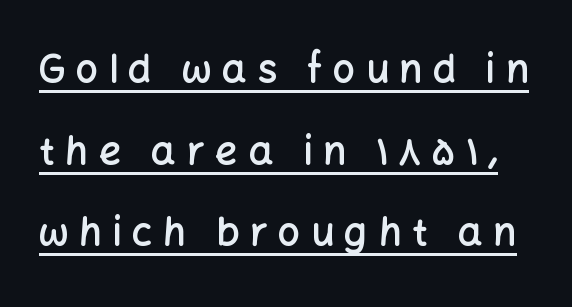
Q: Is the text bold? A: Semi-bold.
Q: Is the text italic (slanted)? A: No, it is upright.
Q: Is the typeface a serif or a sans-serif typeface? A: Sans-serif.
Q: Is the text underlined? A: Yes.
Q: Is the spacing between letters normal or unusually wide? A: Unusually wide.
Q: Is the spacing between lines tight, normal or loose? A: Loose.
Q: Width (condensed, normal, or wide)? A: Normal.
Q: Stroke contrast? A: Low.
Q: x-height? A: Medium.
Q: Monospaced? A: No.
